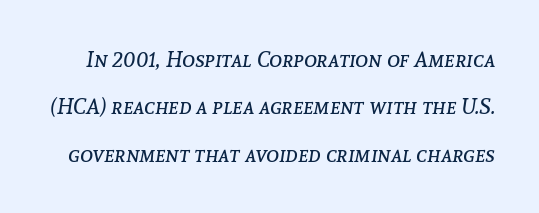
Is the type heavy? It reads as light-to-regular instead. There's an unmistakable incline to the writing here. Spacing between characters is what you'd get straight out of the box. Underlining? Definitely not there. Each new line begins a long way beneath the previous one.
